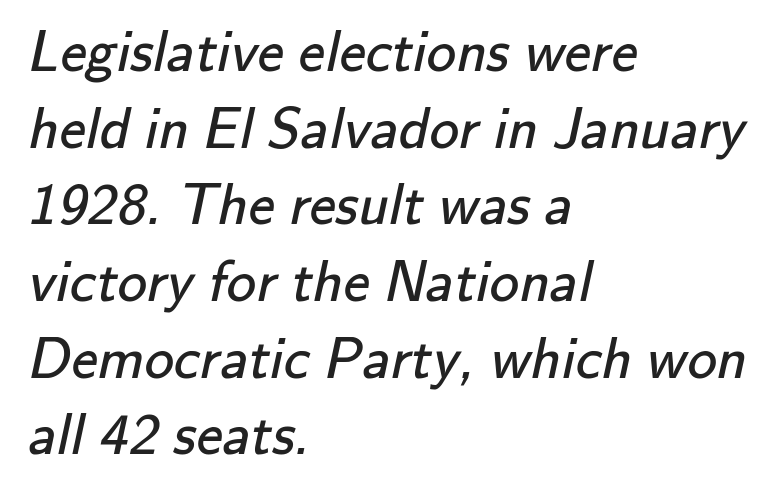
{"serif": "no", "bold": "no", "weight": "regular", "width": "normal", "stroke_contrast": "low", "x_height": "small", "monospaced": "no", "underline": "no", "align": "left", "line_spacing": "normal", "line_spacing_ratio": 1.3, "letter_spacing": "normal", "letter_spacing_em": 0.0, "glyph_px": 59}
